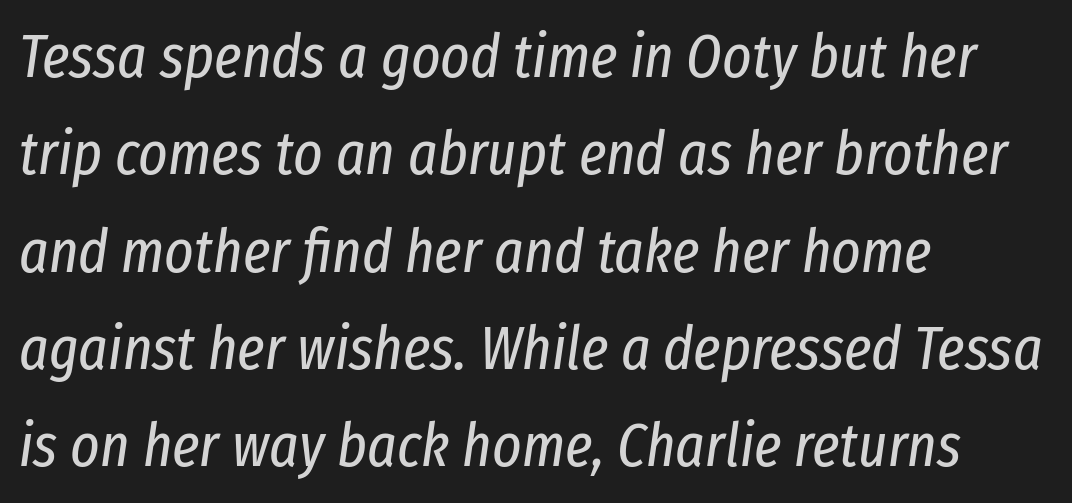
{"italic": "yes", "lean": "right", "slant_degrees": 8, "bold": "no", "weight": "regular", "width": "condensed", "stroke_contrast": "low", "x_height": "medium", "monospaced": "no", "underline": "no", "align": "left", "line_spacing": "normal", "line_spacing_ratio": 1.57, "letter_spacing": "normal", "letter_spacing_em": 0.0, "glyph_px": 62}
